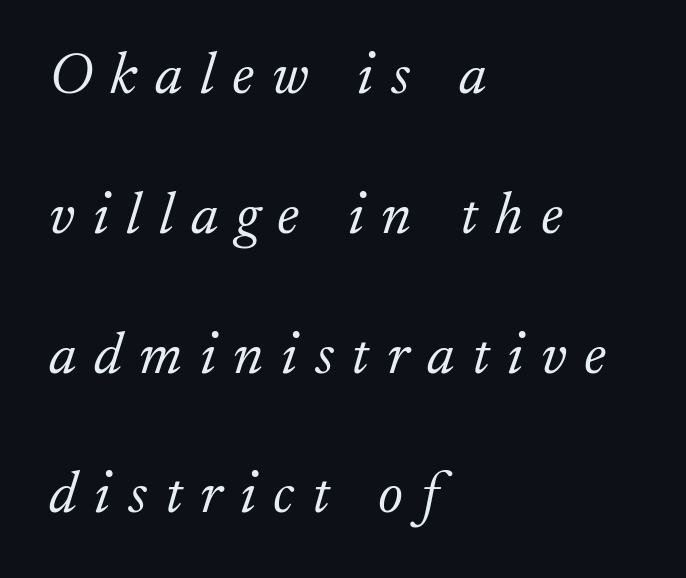
{"serif": "yes", "italic": "yes", "lean": "right", "slant_degrees": 17, "bold": "no", "weight": "light", "width": "normal", "stroke_contrast": "low", "x_height": "small", "monospaced": "no", "underline": "no", "align": "left", "line_spacing": "loose", "line_spacing_ratio": 2.37, "letter_spacing": "wide", "letter_spacing_em": 0.3, "glyph_px": 59}
